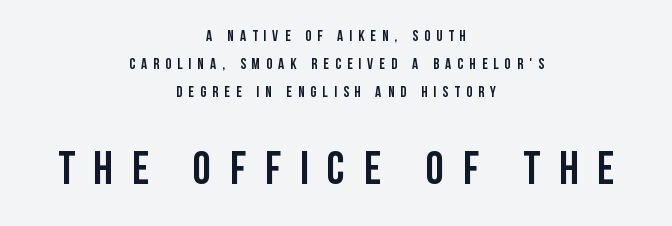
Q: Is the text bold? A: Yes.
Q: Is the text italic (slanted)? A: No, it is upright.
Q: Is the typeface a serif or a sans-serif typeface? A: Sans-serif.
Q: Is the text underlined? A: No.
Q: How is the paragraph aligned? A: Centered.
Q: Is the spacing between letters normal or unusually wide? A: Unusually wide.
Q: Which block of text is set in a larger size, the first (top) or the second (bottom)? A: The second (bottom) one.
Q: Width (condensed, normal, or wide)? A: Condensed.
Q: Stroke contrast? A: Low.
Q: x-height? A: Large.
Q: Monospaced? A: No.
